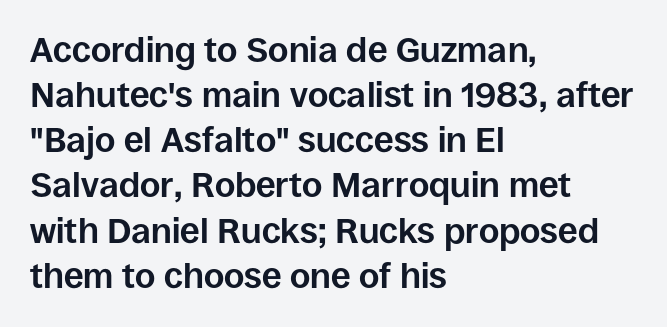
{"serif": "no", "italic": "no", "bold": "yes", "weight": "bold", "width": "normal", "stroke_contrast": "low", "x_height": "large", "monospaced": "no", "underline": "no", "align": "left", "line_spacing": "normal", "line_spacing_ratio": 1.29, "letter_spacing": "normal", "letter_spacing_em": 0.0, "glyph_px": 35}
